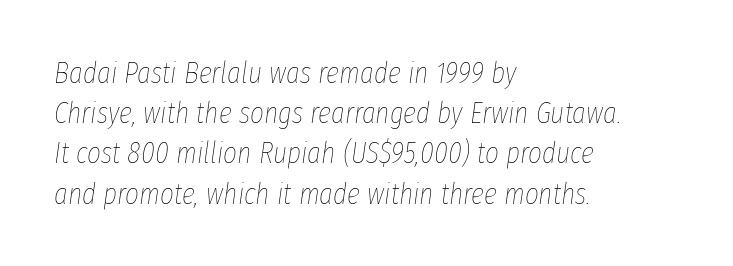
{"italic": "yes", "lean": "right", "slant_degrees": 8, "bold": "no", "weight": "thin", "width": "condensed", "stroke_contrast": "low", "x_height": "medium", "monospaced": "no", "underline": "no", "align": "left", "line_spacing": "normal", "line_spacing_ratio": 1.34, "letter_spacing": "normal", "letter_spacing_em": 0.0, "glyph_px": 30}
